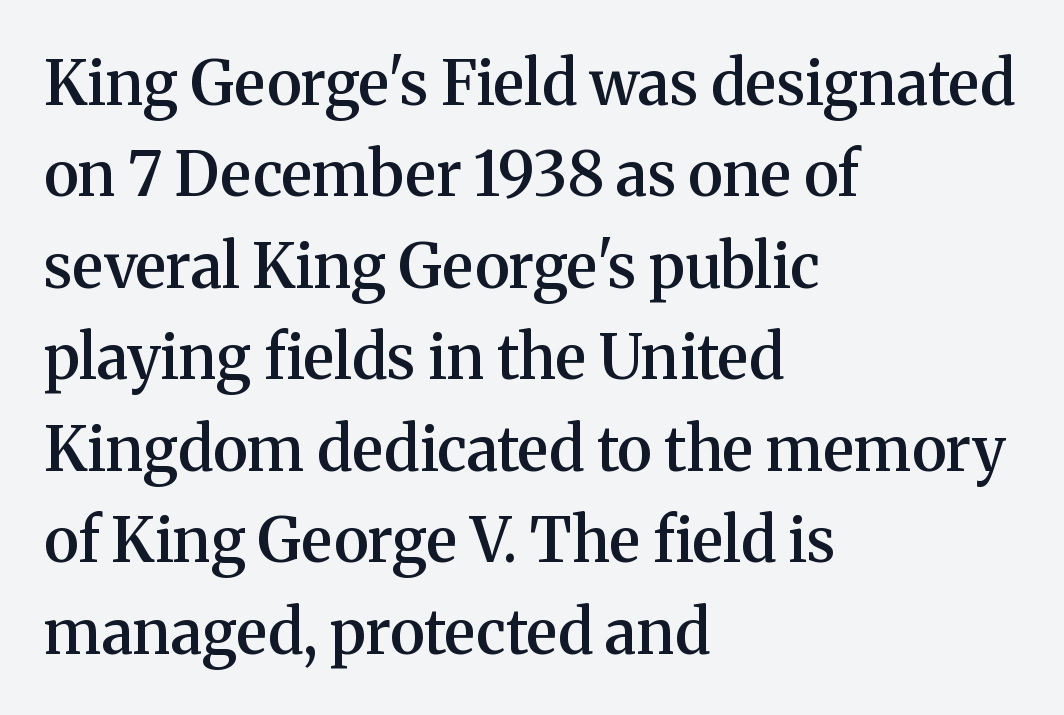
Q: Is the text bold? A: Semi-bold.
Q: Is the text italic (slanted)? A: No, it is upright.
Q: Is the typeface a serif or a sans-serif typeface? A: Serif.
Q: Is the text underlined? A: No.
Q: How is the paragraph aligned? A: Left-aligned.
Q: Is the spacing between letters normal or unusually wide? A: Normal.
Q: Is the spacing between lines tight, normal or loose? A: Normal.
Q: Width (condensed, normal, or wide)? A: Normal.
Q: Stroke contrast? A: Medium.
Q: x-height? A: Medium.
Q: Monospaced? A: No.
